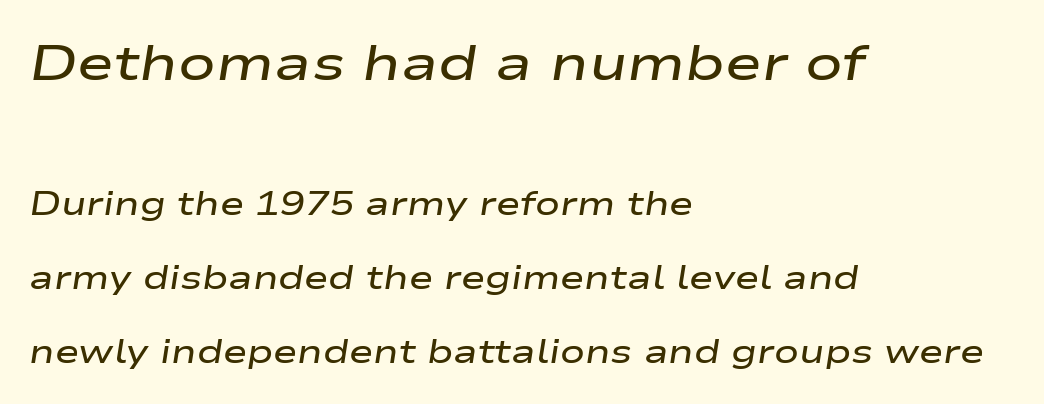
The image shows 50 px semibold, wide type, italic (leaning right); set left-aligned, loose line spacing (2.24x), normal letter spacing, not underlined; the first (top) block is 1.52x larger; low stroke contrast and a medium x-height.
